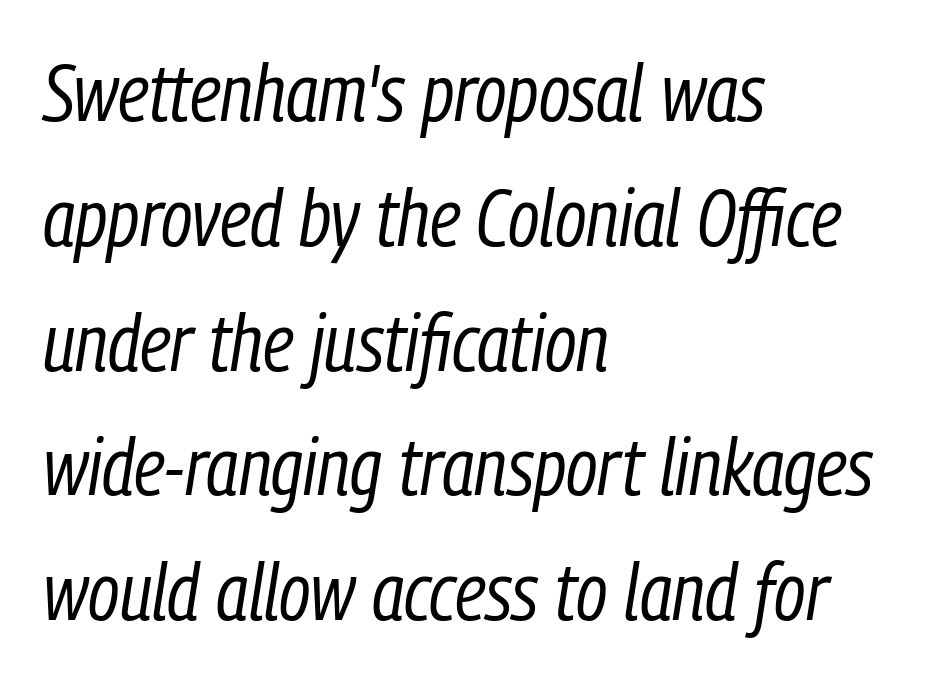
Underlining? Definitely not there. The strokes carry an ordinary text weight at most. Designer's note — italics engaged. All the whitespace from short lines collects on the right. Is this a fixed-width face? No — the glyphs have proportional, varying widths. The line texture is even and compact thanks to regular tracking.
